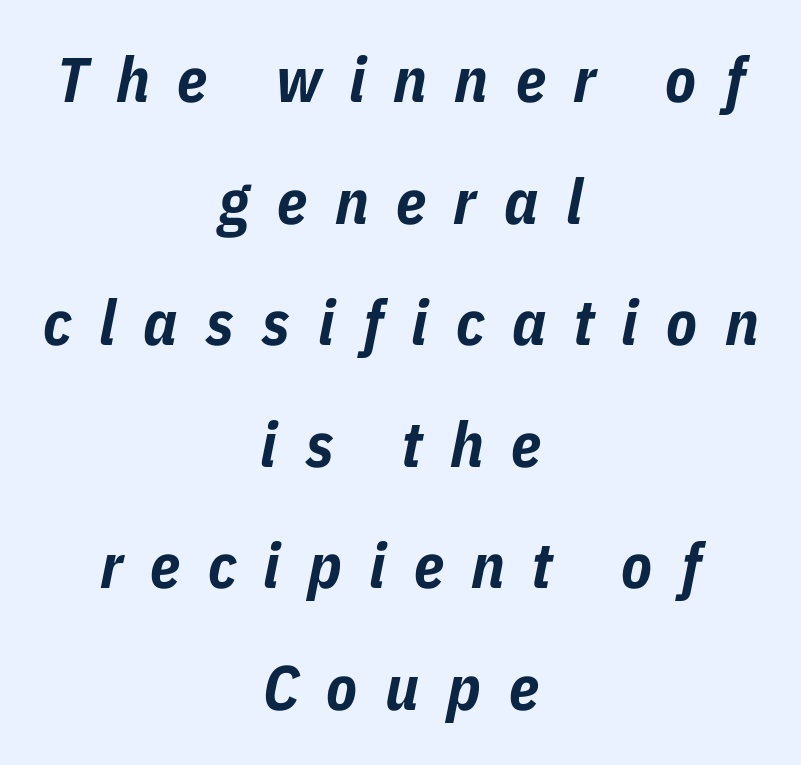
The letters advance in unequal steps, a hallmark of proportional type. Tracking value appears strongly positive — letters spread wide. The space beneath each line is pristine and unruled. Bold? Absolutely — the strokes are thick and heavy. Layout note: lines centered.
